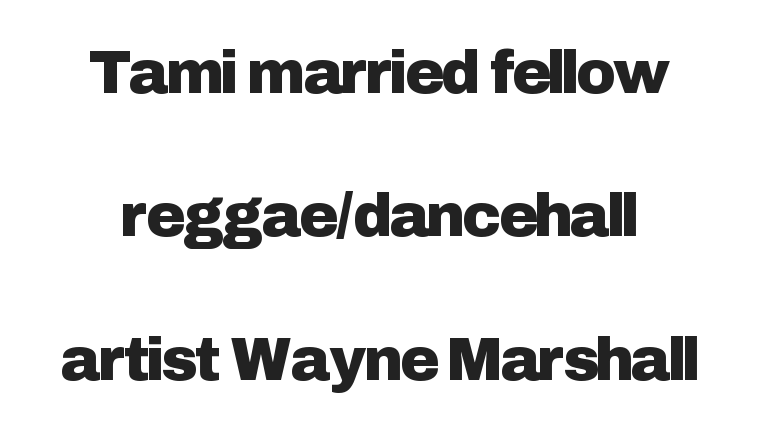
Q: Is the text italic (slanted)? A: No, it is upright.
Q: Is the typeface a serif or a sans-serif typeface? A: Sans-serif.
Q: Is the text underlined? A: No.
Q: Is the spacing between letters normal or unusually wide? A: Normal.
Q: Is the spacing between lines tight, normal or loose? A: Loose.
Q: Width (condensed, normal, or wide)? A: Normal.
Q: Stroke contrast? A: Low.
Q: x-height? A: Medium.
Q: Monospaced? A: No.
